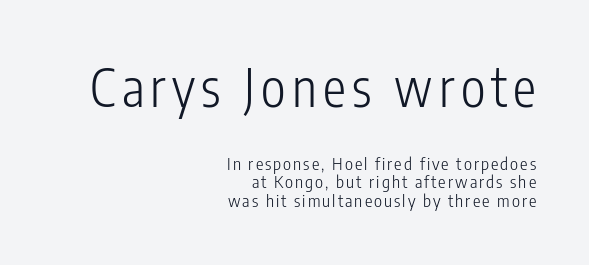
The image shows 52 px light, condensed sans-serif type, upright; set right-aligned, tight line spacing (1.1x), not underlined; the first (top) block is 3.06x larger; low stroke contrast and a medium x-height.
